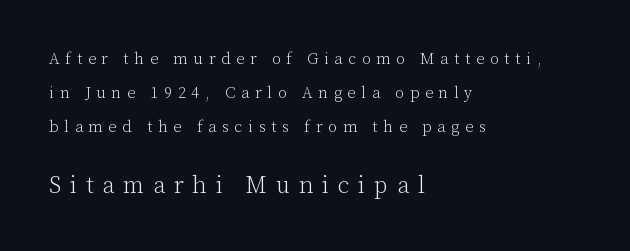
In CSS terms this would be text-align: left. Which chunk is bigger? The second one — the bottom block dwarfs the top. Type without underlining. Reading down the column, the eye jumps a long way to each next line. This sample uses an upright cut, with every glyph sitting square on the baseline. This is not heavy type; no bold has been used.
